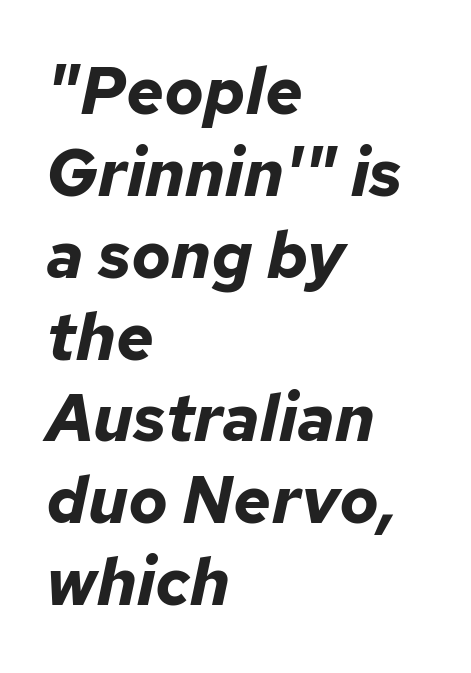
The face used here is proportionally spaced, like ordinary book or web type. Inter-character spacing is left at the font's built-in metrics. Has an underline been added? It has not. Visually the block forms a straight wall on the left and a jagged coastline on the right. Slanted lettering throughout. Its strokes are broad and dark, the hallmark of bold type.
